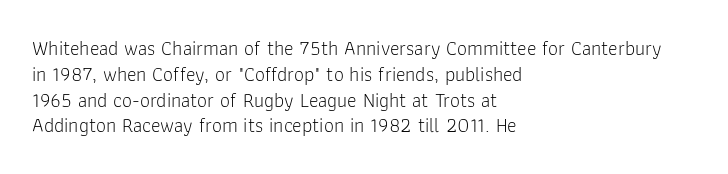
Q: Is the text bold? A: No.
Q: Is the text italic (slanted)? A: No, it is upright.
Q: Is the text underlined? A: No.
Q: How is the paragraph aligned? A: Left-aligned.
Q: Is the spacing between letters normal or unusually wide? A: Normal.
Q: Is the spacing between lines tight, normal or loose? A: Normal.
